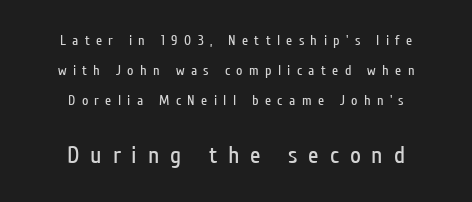
There is plenty of visible air inserted between adjacent glyphs. Typesetter's note — lower block bumped up in size, upper block left smaller. Decoration check: the copy has no underline. Stem width sits at or under what a default text font uses. The whitespace from short lines is split evenly between both sides.
